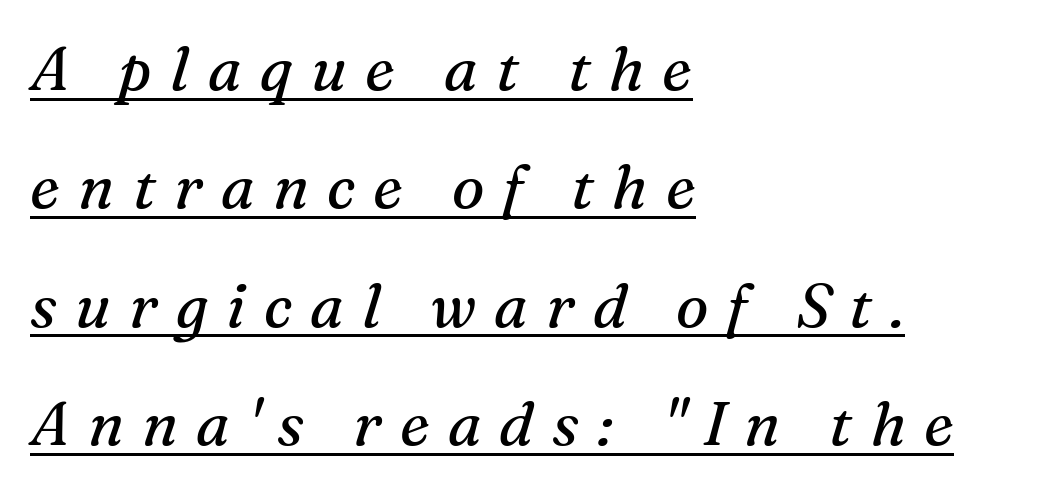
Q: Is the text bold? A: No.
Q: Is the text italic (slanted)? A: Yes, it leans right by about 16 degrees.
Q: Is the typeface a serif or a sans-serif typeface? A: Serif.
Q: Is the text underlined? A: Yes.
Q: How is the paragraph aligned? A: Left-aligned.
Q: Is the spacing between letters normal or unusually wide? A: Unusually wide.
Q: Is the spacing between lines tight, normal or loose? A: Loose.
Q: Width (condensed, normal, or wide)? A: Normal.
Q: Stroke contrast? A: Medium.
Q: x-height? A: Medium.
Q: Monospaced? A: No.
